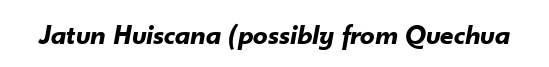
Varying glyph widths throughout — classic text-font behaviour. Strong, thick strokes mark this as bold type. These lines keep a tight, regular rhythm from letter to letter. Plain, unruled lines of type.
